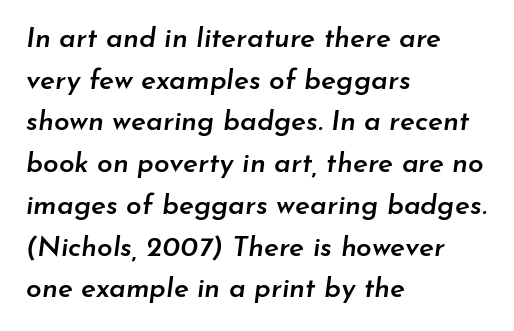
{"italic": "yes", "lean": "right", "slant_degrees": 7, "bold": "semi", "weight": "semibold", "width": "normal", "stroke_contrast": "low", "x_height": "small", "monospaced": "no", "underline": "no", "align": "left", "line_spacing": "normal", "line_spacing_ratio": 1.49, "letter_spacing": "normal", "letter_spacing_em": 0.0, "glyph_px": 28}
